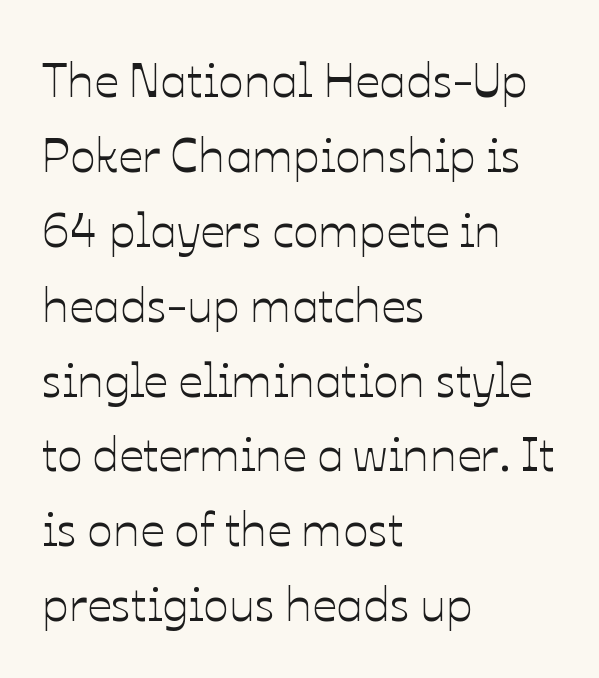
{"italic": "no", "width": "normal", "stroke_contrast": "low", "x_height": "medium", "monospaced": "no", "underline": "no", "align": "left", "line_spacing": "normal", "line_spacing_ratio": 1.56, "letter_spacing": "normal", "letter_spacing_em": 0.0, "glyph_px": 48}
